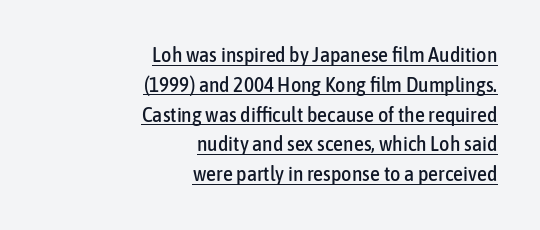
Q: Is the text italic (slanted)? A: No, it is upright.
Q: Is the text underlined? A: Yes.
Q: How is the paragraph aligned? A: Right-aligned.
Q: Is the spacing between letters normal or unusually wide? A: Normal.
Q: Is the spacing between lines tight, normal or loose? A: Normal.
